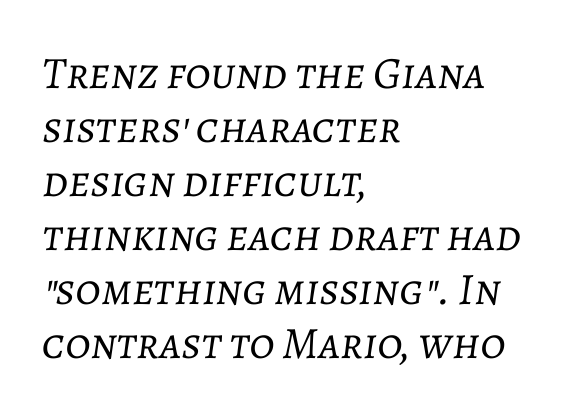
Q: Is the text bold? A: No.
Q: Is the text italic (slanted)? A: Yes, it leans right by about 7 degrees.
Q: Is the text underlined? A: No.
Q: How is the paragraph aligned? A: Left-aligned.
Q: Is the spacing between letters normal or unusually wide? A: Normal.
Q: Width (condensed, normal, or wide)? A: Normal.
Q: Stroke contrast? A: Low.
Q: x-height? A: Medium.
Q: Monospaced? A: No.
